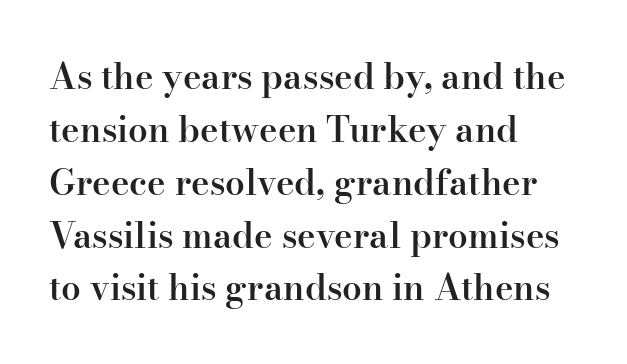
The image shows 35 px semibold serif type, upright; set left-aligned, normal line spacing (1.51x), normal letter spacing, not underlined; high stroke contrast and a small x-height.
